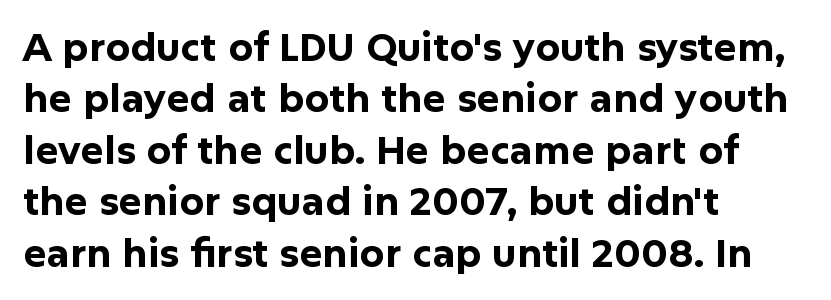
Q: Is the text bold? A: Yes.
Q: Is the text italic (slanted)? A: No, it is upright.
Q: Is the typeface a serif or a sans-serif typeface? A: Sans-serif.
Q: Is the text underlined? A: No.
Q: How is the paragraph aligned? A: Left-aligned.
Q: Is the spacing between letters normal or unusually wide? A: Normal.
Q: Is the spacing between lines tight, normal or loose? A: Normal.
Q: Width (condensed, normal, or wide)? A: Normal.
Q: Stroke contrast? A: Low.
Q: x-height? A: Medium.
Q: Monospaced? A: No.
